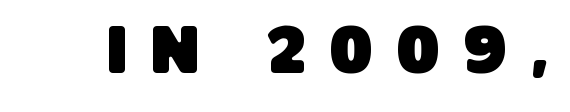
A typesetter would call this proportional, since set widths differ per character. The letterforms stand isolated, each surrounded by extra space. Font category for this specimen: sans-serif. Descenders are the only things crossing below the line.
